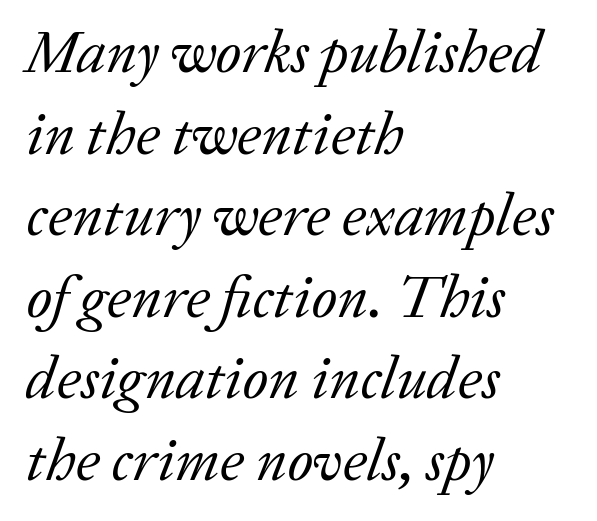
{"serif": "yes", "italic": "yes", "lean": "right", "slant_degrees": 20, "bold": "no", "weight": "regular", "width": "normal", "stroke_contrast": "low", "x_height": "medium", "monospaced": "no", "underline": "no", "align": "left", "line_spacing": "normal", "line_spacing_ratio": 1.36, "letter_spacing": "normal", "letter_spacing_em": 0.0, "glyph_px": 60}
